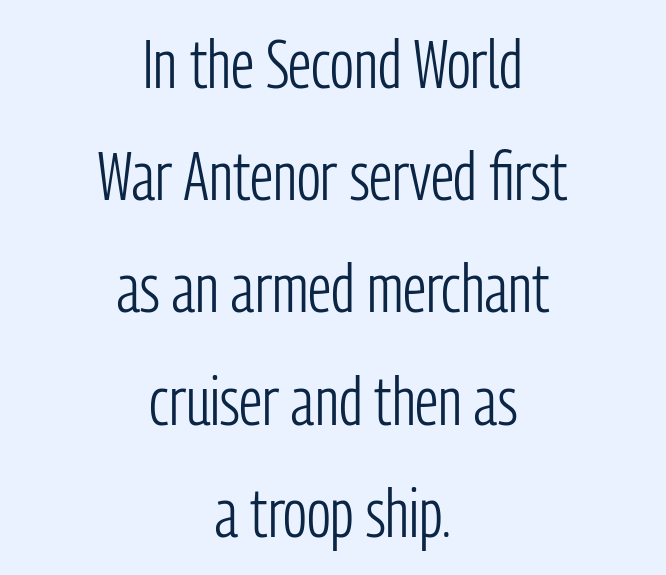
{"serif": "no", "italic": "no", "bold": "no", "weight": "light", "width": "condensed", "stroke_contrast": "low", "x_height": "medium", "monospaced": "no", "underline": "no", "align": "center", "line_spacing": "normal", "line_spacing_ratio": 1.65, "letter_spacing": "normal", "letter_spacing_em": 0.0, "glyph_px": 68}
